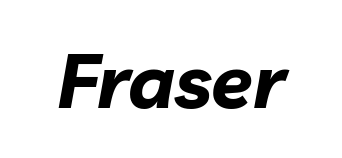
On the weight axis this lands at bold, roughly 700. Rendered with sloped, italic letterforms. This rendering leaves character spacing at its baseline value. Unmarked baselines from the first word to the last. Proportional: the letters do not fall into vertical columns.
